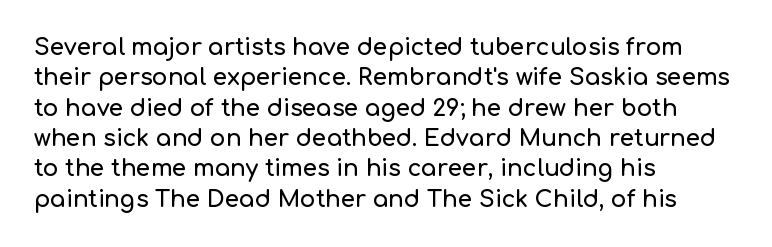
The image shows 23 px text type, upright; set left-aligned, normal line spacing (1.32x), normal letter spacing, not underlined.
